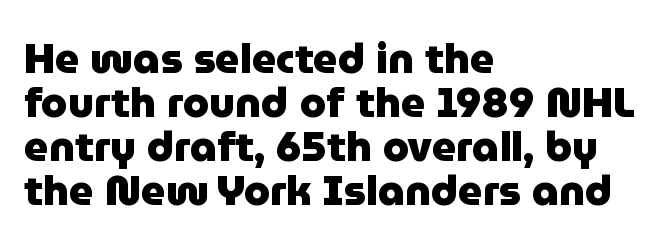
Q: Is the text bold? A: Yes.
Q: Is the text italic (slanted)? A: No, it is upright.
Q: Is the typeface a serif or a sans-serif typeface? A: Sans-serif.
Q: Is the text underlined? A: No.
Q: How is the paragraph aligned? A: Left-aligned.
Q: Is the spacing between letters normal or unusually wide? A: Normal.
Q: Is the spacing between lines tight, normal or loose? A: Tight.
Q: Width (condensed, normal, or wide)? A: Normal.
Q: Stroke contrast? A: Low.
Q: x-height? A: Medium.
Q: Monospaced? A: No.
